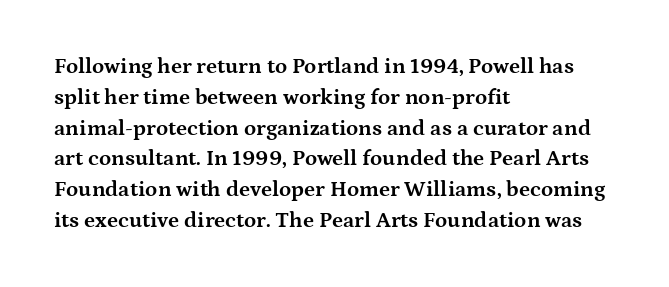
No italicization has been applied; the sample stays upright. The line-height multiplier appears to be the usual default. The face used here has the dense, thick strokes of a bold. Clear beneath every line of the passage. Each word holds together tightly as a unit, with standard inter-letter gaps. The typesetter chose a ragged-right arrangement here.
